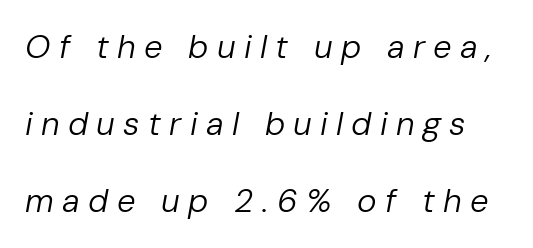
{"italic": "yes", "lean": "right", "slant_degrees": 10, "bold": "no", "weight": "regular", "width": "normal", "stroke_contrast": "low", "x_height": "medium", "monospaced": "no", "underline": "no", "line_spacing": "loose", "line_spacing_ratio": 2.33, "letter_spacing": "wide", "letter_spacing_em": 0.25, "glyph_px": 33}
